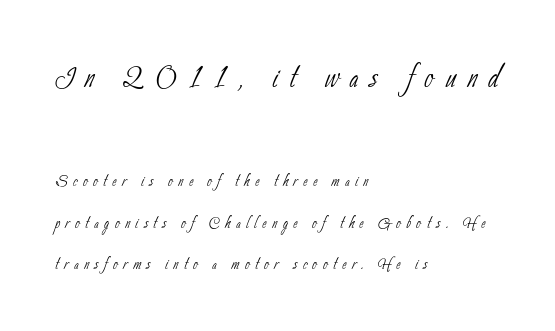
{"serif": "no", "bold": "no", "weight": "thin", "width": "condensed", "stroke_contrast": "low", "x_height": "small", "monospaced": "no", "underline": "no", "align": "left", "line_spacing": "loose", "line_spacing_ratio": 2.08, "letter_spacing": "wide", "letter_spacing_em": 0.28, "larger_block": "first", "size_ratio": 2.0, "glyph_px": 40}
